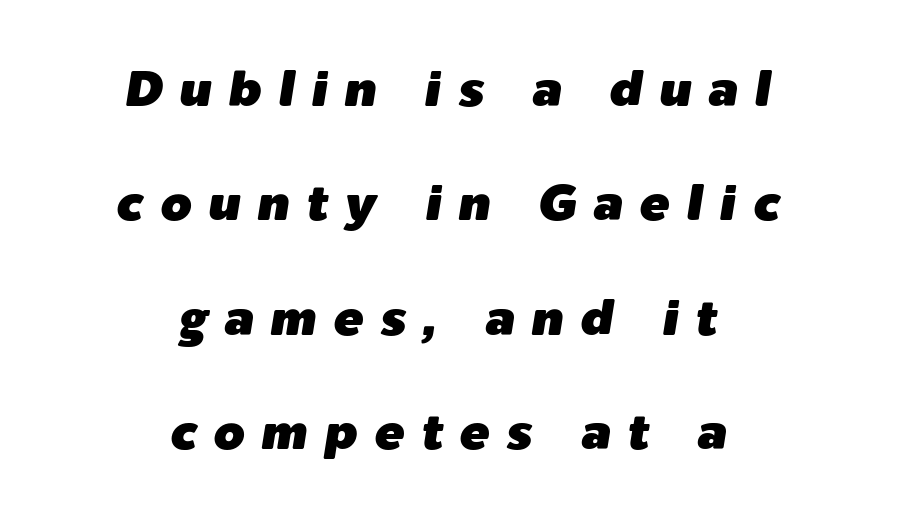
The image shows 50 px text type, italic (leaning right); set centered, loose line spacing (2.29x), unusually wide letter spacing (+0.33 em), not underlined; low stroke contrast and a medium x-height.
